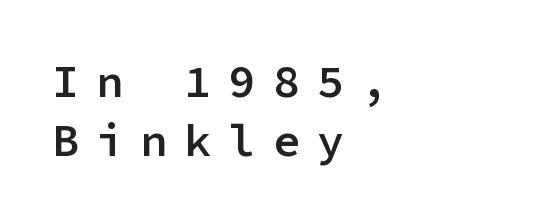
Q: Is the text bold? A: Semi-bold.
Q: Is the text italic (slanted)? A: No, it is upright.
Q: Is the typeface a serif or a sans-serif typeface? A: Sans-serif.
Q: Is the text underlined? A: No.
Q: How is the paragraph aligned? A: Left-aligned.
Q: Is the spacing between letters normal or unusually wide? A: Unusually wide.
Q: Is the spacing between lines tight, normal or loose? A: Normal.
Q: Width (condensed, normal, or wide)? A: Normal.
Q: Stroke contrast? A: Low.
Q: x-height? A: Medium.
Q: Monospaced? A: Yes.
